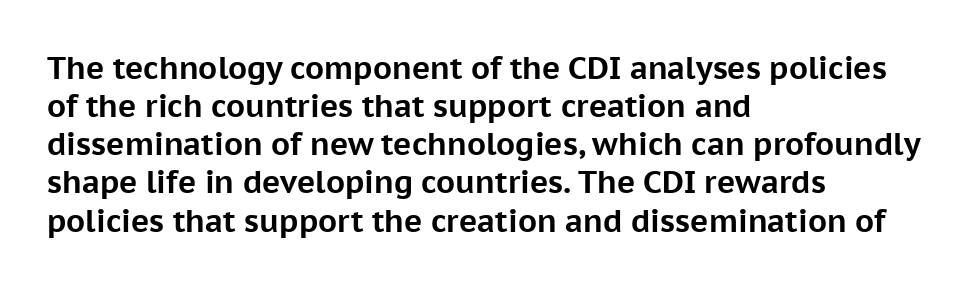
The image shows 31 px bold sans-serif type, upright; set left-aligned, line spacing 1.23x, normal letter spacing, not underlined; low stroke contrast and a medium x-height.
